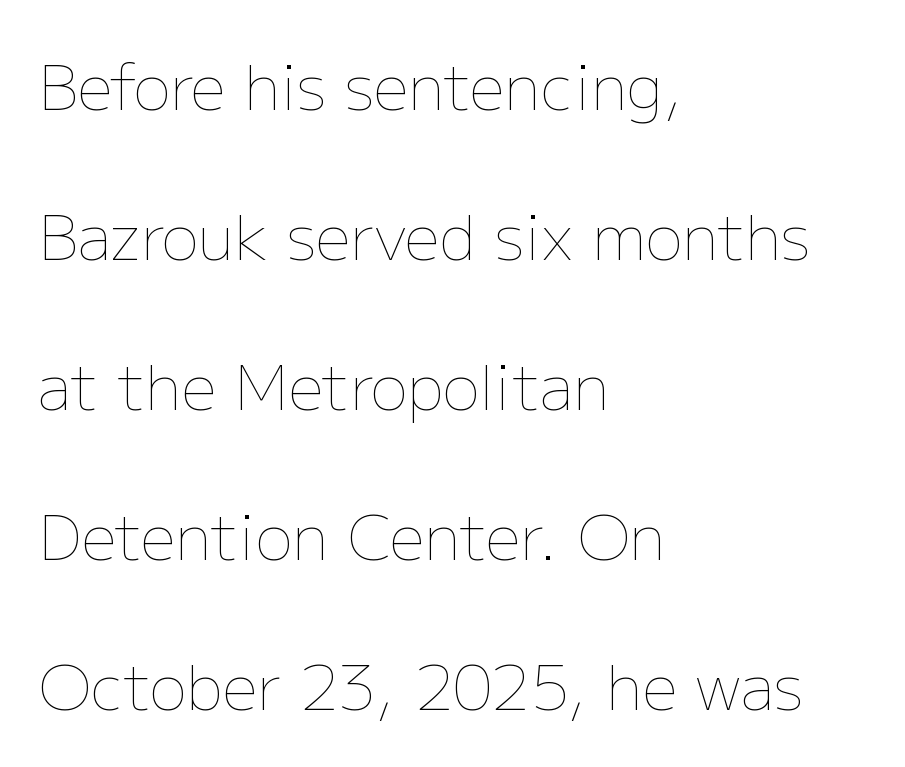
The image shows 62 px thin type, upright; set left-aligned, loose line spacing (2.42x), normal letter spacing, not underlined; low stroke contrast and a medium x-height.
